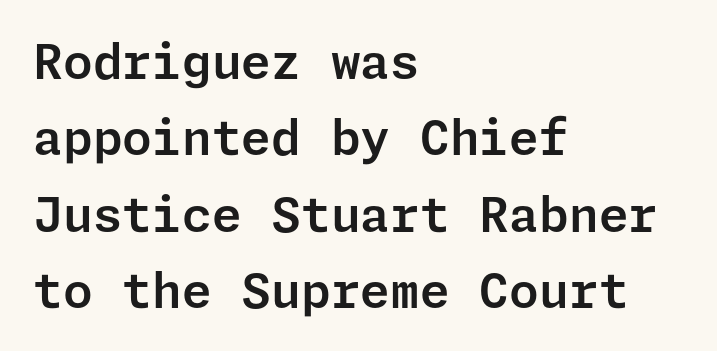
No extra tracking has been applied to these lines. The ragged edge is on the right, which tells us the setting is flush left. The gap between lines stays unmarked. Italic: no, the glyphs are upright roman. A normal amount of white space separates one row of letters from the next.
